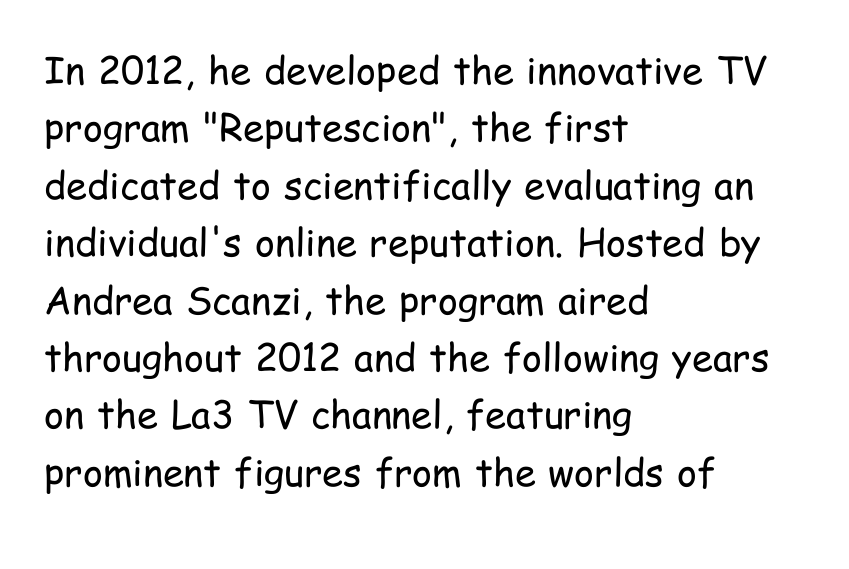
The type family on display is of the sans-serif kind. Do the characters align in a grid? No, the font is proportional. You can tell it's not italic because the verticals are truly vertical. Nothing heavy about these letters — not bold at all. Nothing unusual about the tracking: characters are spaced as the font intends.
